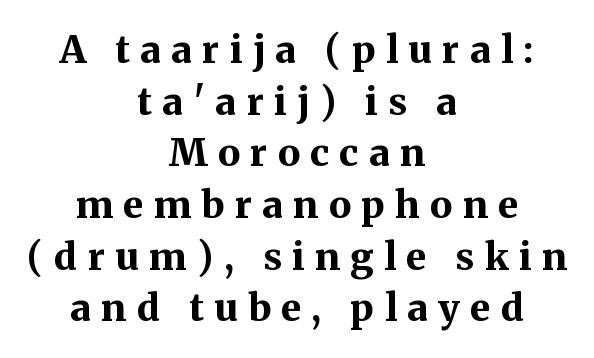
Q: Is the text bold? A: Yes.
Q: Is the text italic (slanted)? A: No, it is upright.
Q: Is the typeface a serif or a sans-serif typeface? A: Serif.
Q: Is the text underlined? A: No.
Q: How is the paragraph aligned? A: Centered.
Q: Is the spacing between letters normal or unusually wide? A: Unusually wide.
Q: Is the spacing between lines tight, normal or loose? A: Normal.
Q: Width (condensed, normal, or wide)? A: Normal.
Q: Stroke contrast? A: Medium.
Q: x-height? A: Medium.
Q: Monospaced? A: No.
